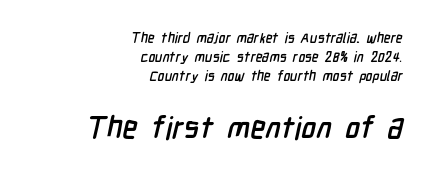
Which margin do the lines hug? The right one — the left edge is uneven. Is this a fixed-width face? No — the glyphs have proportional, varying widths. Nothing sits at the stroke ends, so this counts as sans-serif. Honestly, the row spacing looks completely unremarkable. Letters rest on an invisible, unmarked baseline.
